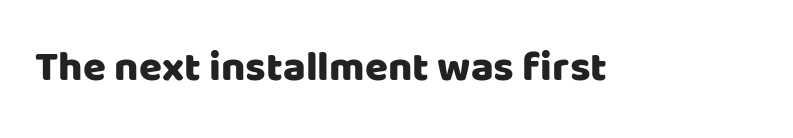
{"serif": "no", "italic": "no", "width": "normal", "stroke_contrast": "low", "x_height": "large", "monospaced": "no", "underline": "no", "letter_spacing": "normal", "letter_spacing_em": 0.0, "glyph_px": 42}
